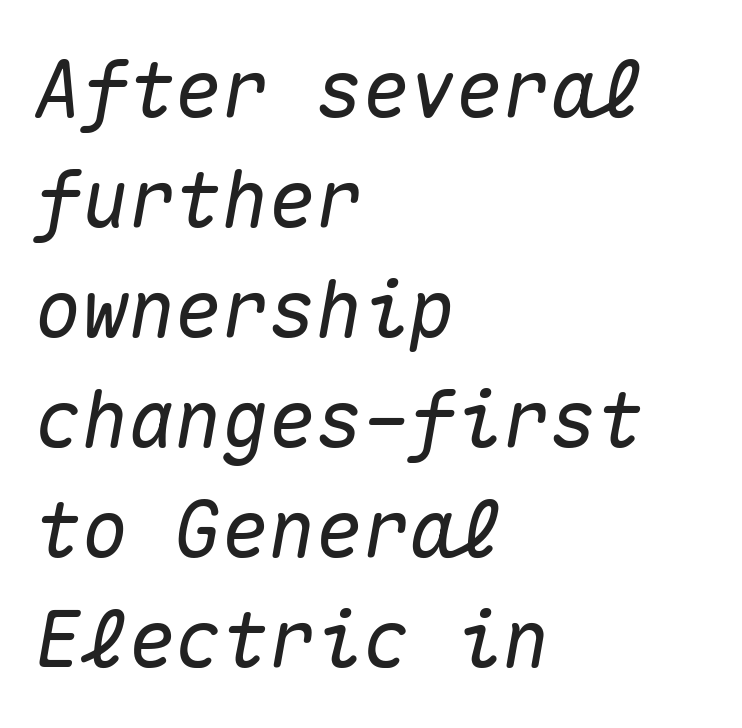
{"italic": "yes", "lean": "right", "slant_degrees": 10, "width": "normal", "stroke_contrast": "medium", "x_height": "medium", "monospaced": "yes", "underline": "no", "align": "left", "line_spacing": "normal", "line_spacing_ratio": 1.41, "letter_spacing": "normal", "letter_spacing_em": 0.0, "glyph_px": 78}
